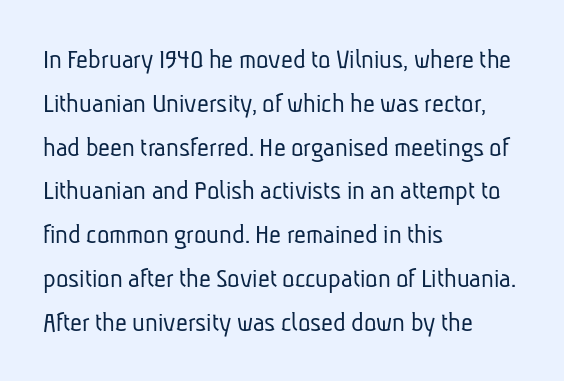
Nobody drew a line under any word here. These lines are set flush left with a ragged right edge. The face used here is proportionally spaced, like ordinary book or web type. The letters look calm and open, with moderate or lighter stems. A sans-serif font was chosen for this passage.
